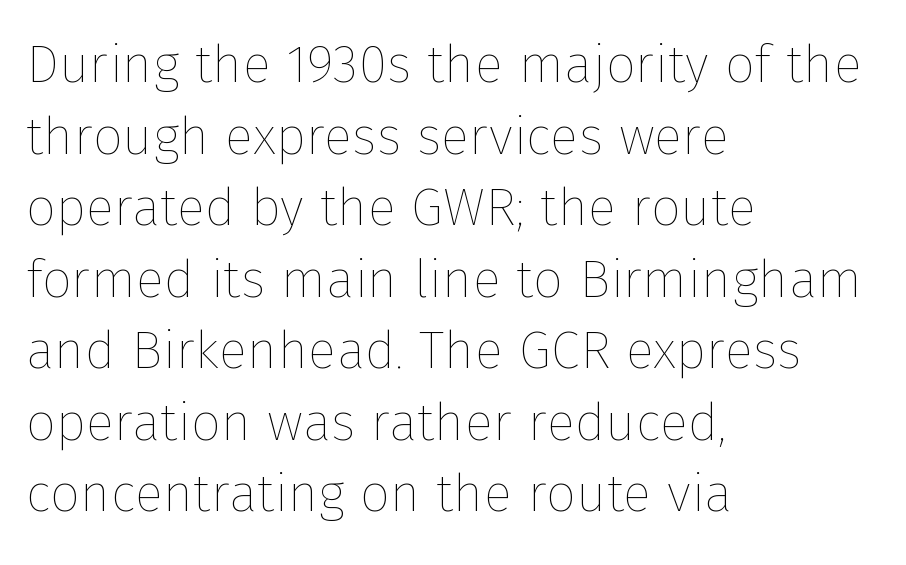
{"italic": "no", "bold": "no", "weight": "thin", "width": "normal", "stroke_contrast": "low", "x_height": "medium", "monospaced": "no", "underline": "no", "align": "left", "line_spacing": "normal", "line_spacing_ratio": 1.35, "letter_spacing": "normal", "letter_spacing_em": 0.0, "glyph_px": 53}
